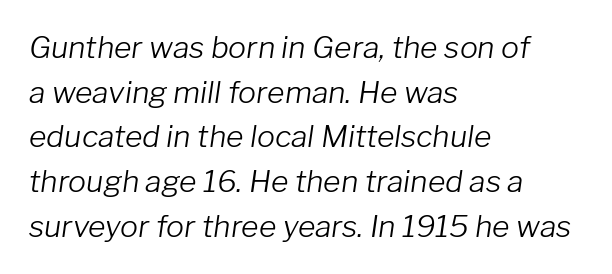
{"italic": "yes", "lean": "right", "slant_degrees": 8, "bold": "no", "weight": "light", "width": "normal", "stroke_contrast": "low", "x_height": "medium", "monospaced": "no", "underline": "no", "align": "left", "line_spacing": "normal", "line_spacing_ratio": 1.49, "letter_spacing": "normal", "letter_spacing_em": 0.0, "glyph_px": 30}
